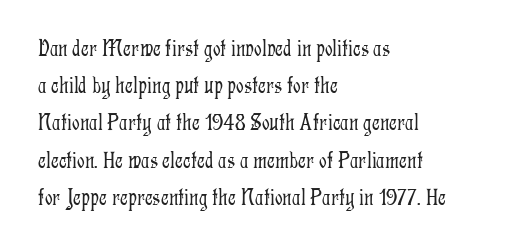
Ordinary non-slanted type is in use. This sample uses plain, unmodified letter spacing. Has an underline been added? It has not. The designer left line spacing at the default. The cut favours lightness, reaching ordinary text weight at its darkest. Layout note: lines flush left.
